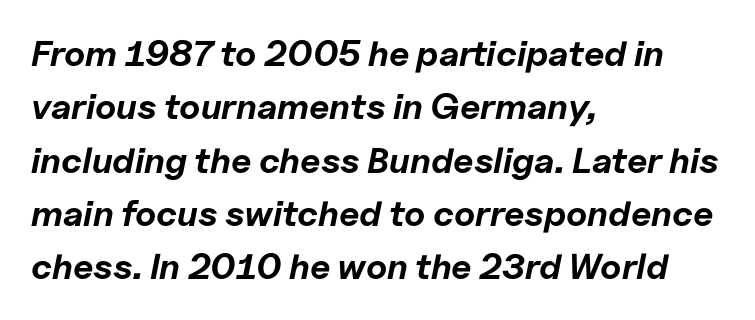
{"italic": "yes", "lean": "right", "slant_degrees": 11, "bold": "yes", "weight": "bold", "width": "normal", "stroke_contrast": "low", "x_height": "medium", "monospaced": "no", "underline": "no", "align": "left", "line_spacing": "normal", "line_spacing_ratio": 1.48, "letter_spacing": "normal", "letter_spacing_em": 0.0, "glyph_px": 36}
